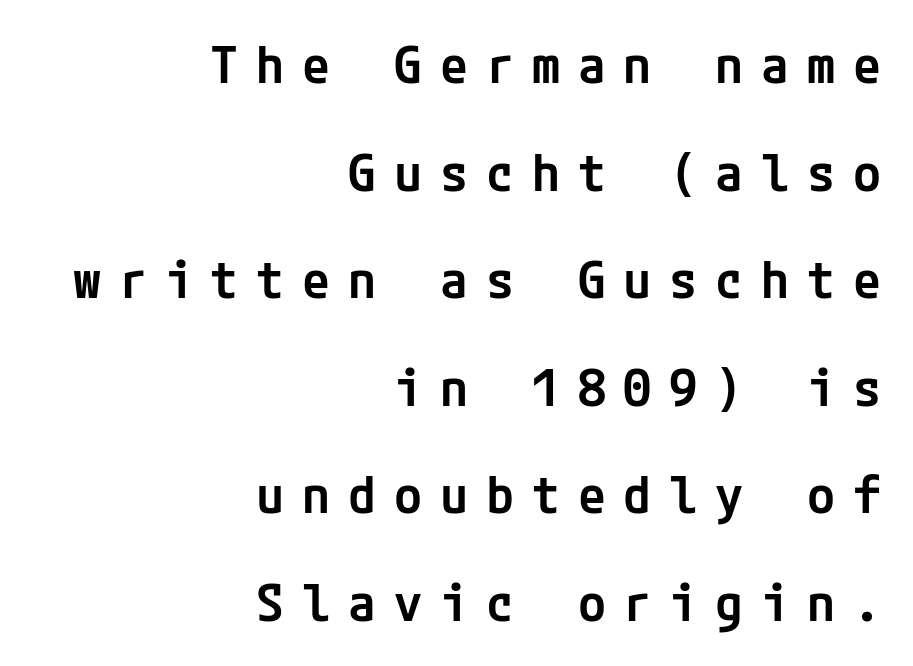
{"serif": "no", "italic": "no", "bold": "semi", "weight": "semibold", "width": "normal", "stroke_contrast": "low", "x_height": "medium", "underline": "no", "align": "right", "line_spacing": "loose", "line_spacing_ratio": 2.11, "letter_spacing": "wide", "letter_spacing_em": 0.35, "glyph_px": 51}
